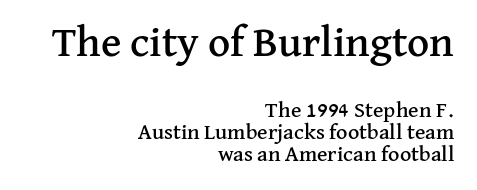
{"serif": "yes", "italic": "no", "width": "normal", "stroke_contrast": "medium", "x_height": "medium", "monospaced": "no", "underline": "no", "align": "right", "line_spacing": "tight", "line_spacing_ratio": 1.0, "letter_spacing": "normal", "letter_spacing_em": 0.0, "larger_block": "first", "size_ratio": 1.95, "glyph_px": 43}
